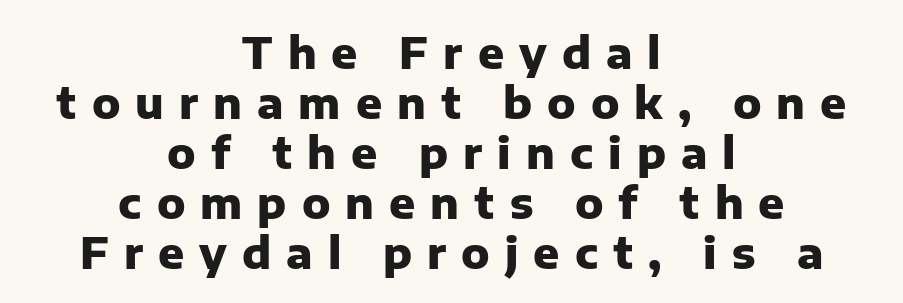
The image shows 43 px heavy sans-serif type, upright; set centered, line spacing 1.16x, unusually wide letter spacing (+0.35 em), not underlined; low stroke contrast and a medium x-height.
